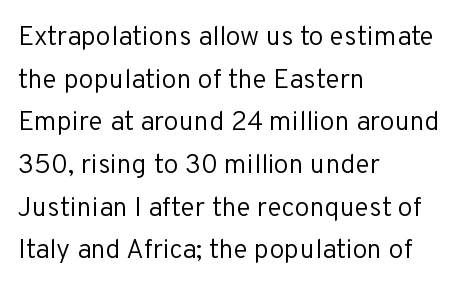
Q: Is the text bold? A: No.
Q: Is the text italic (slanted)? A: No, it is upright.
Q: Is the text underlined? A: No.
Q: How is the paragraph aligned? A: Left-aligned.
Q: Is the spacing between letters normal or unusually wide? A: Normal.
Q: Is the spacing between lines tight, normal or loose? A: Normal.
